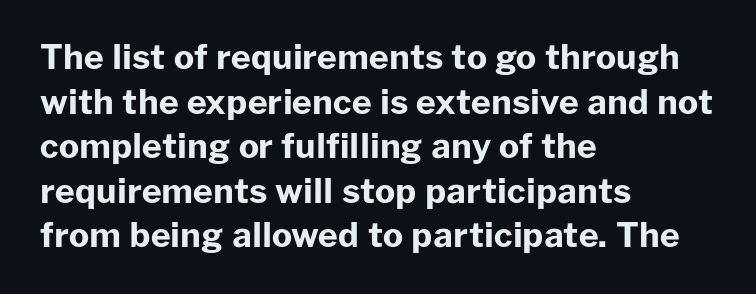
Q: Is the text bold? A: Yes.
Q: Is the text italic (slanted)? A: No, it is upright.
Q: Is the typeface a serif or a sans-serif typeface? A: Sans-serif.
Q: Is the text underlined? A: No.
Q: How is the paragraph aligned? A: Left-aligned.
Q: Is the spacing between letters normal or unusually wide? A: Normal.
Q: Is the spacing between lines tight, normal or loose? A: Normal.
Q: Width (condensed, normal, or wide)? A: Normal.
Q: Stroke contrast? A: Low.
Q: x-height? A: Medium.
Q: Monospaced? A: No.
